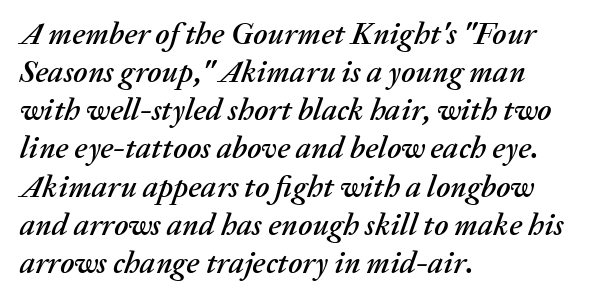
The image shows 31 px text type, italic (leaning right); set left-aligned, line spacing 1.23x, normal letter spacing, not underlined; medium stroke contrast and a medium x-height.
